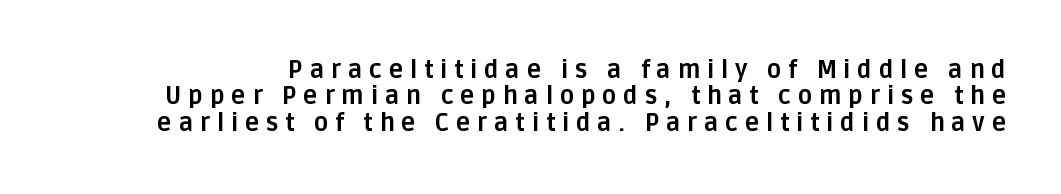
On the weight axis this lands at bold, roughly 700. Unmarked baselines from the first word to the last. The face used here is rendered with a markedly widened letterfit. A typesetter would call this leading minimal, almost set solid.
